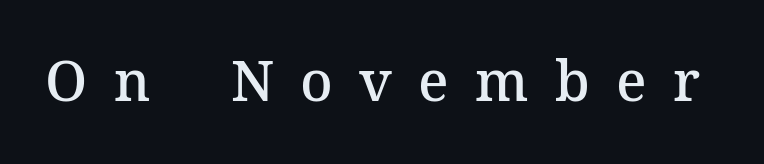
Q: Is the text bold? A: Semi-bold.
Q: Is the text italic (slanted)? A: No, it is upright.
Q: Is the typeface a serif or a sans-serif typeface? A: Serif.
Q: Is the text underlined? A: No.
Q: Is the spacing between letters normal or unusually wide? A: Unusually wide.
Q: Width (condensed, normal, or wide)? A: Normal.
Q: Stroke contrast? A: Medium.
Q: x-height? A: Medium.
Q: Monospaced? A: No.
